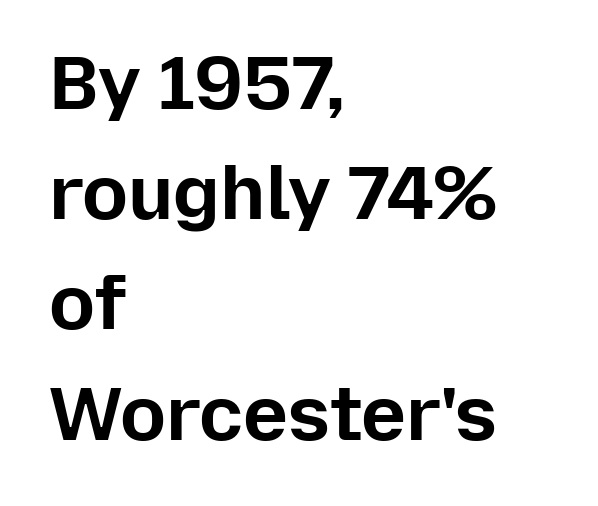
The image shows 76 px bold sans-serif type, upright; set left-aligned, normal line spacing (1.45x), normal letter spacing, not underlined; low stroke contrast and a medium x-height.
